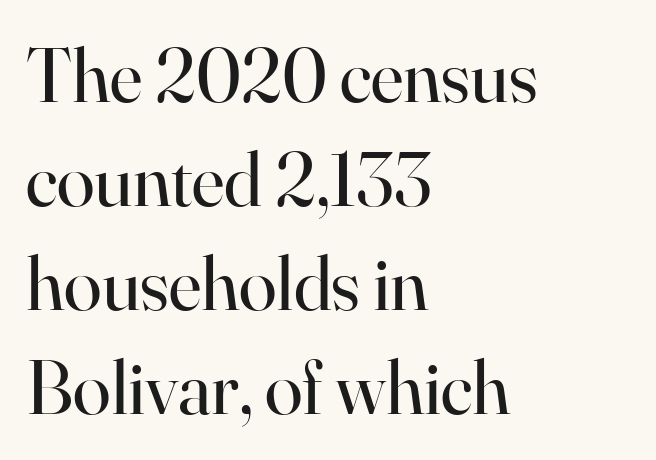
Q: Is the text bold? A: No.
Q: Is the text italic (slanted)? A: No, it is upright.
Q: Is the typeface a serif or a sans-serif typeface? A: Serif.
Q: Is the text underlined? A: No.
Q: How is the paragraph aligned? A: Left-aligned.
Q: Is the spacing between letters normal or unusually wide? A: Normal.
Q: Is the spacing between lines tight, normal or loose? A: Normal.
Q: Width (condensed, normal, or wide)? A: Normal.
Q: Stroke contrast? A: High.
Q: x-height? A: Small.
Q: Monospaced? A: No.
